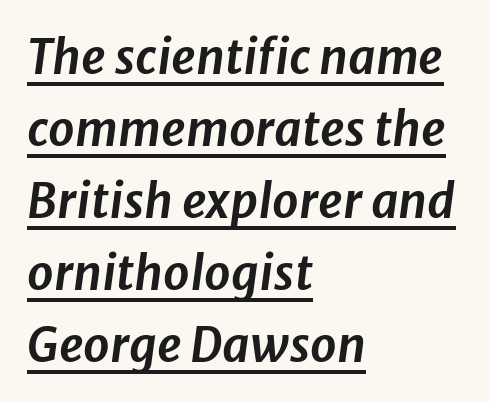
Q: Is the text italic (slanted)? A: Yes, it leans right by about 8 degrees.
Q: Is the text underlined? A: Yes.
Q: How is the paragraph aligned? A: Left-aligned.
Q: Is the spacing between letters normal or unusually wide? A: Normal.
Q: Is the spacing between lines tight, normal or loose? A: Normal.
Q: Width (condensed, normal, or wide)? A: Normal.
Q: Stroke contrast? A: Low.
Q: x-height? A: Medium.
Q: Monospaced? A: No.
